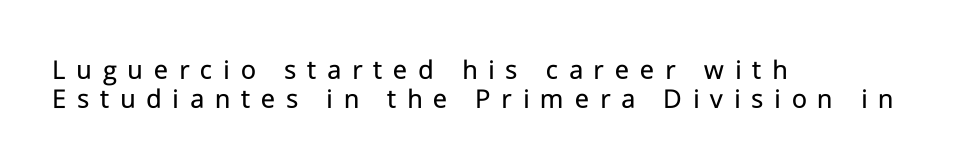
{"serif": "no", "italic": "no", "bold": "no", "weight": "regular", "width": "normal", "stroke_contrast": "low", "x_height": "medium", "monospaced": "no", "underline": "no", "align": "left", "line_spacing": "tight", "line_spacing_ratio": 0.99, "letter_spacing": "wide", "letter_spacing_em": 0.37, "glyph_px": 29}
